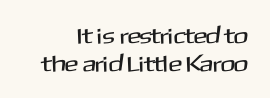
The image shows 23 px text type, upright; set line spacing 1.21x, normal letter spacing, not underlined.
